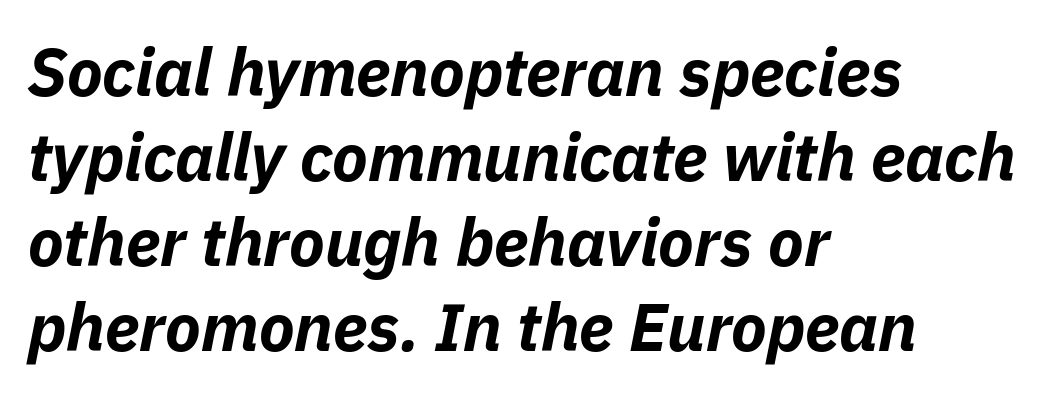
{"italic": "yes", "lean": "right", "slant_degrees": 11, "bold": "yes", "weight": "bold", "width": "normal", "stroke_contrast": "low", "x_height": "medium", "monospaced": "no", "underline": "no", "align": "left", "line_spacing": "normal", "line_spacing_ratio": 1.29, "letter_spacing": "normal", "letter_spacing_em": 0.0, "glyph_px": 66}
